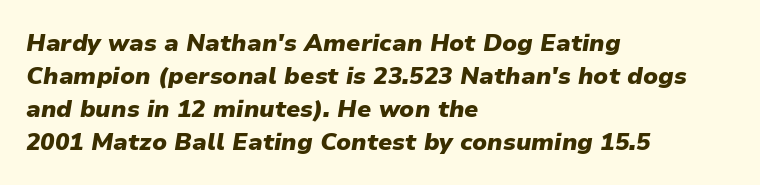
Q: Is the text bold? A: Yes.
Q: Is the text italic (slanted)? A: Yes, it leans right by about 9 degrees.
Q: Is the text underlined? A: No.
Q: How is the paragraph aligned? A: Left-aligned.
Q: Is the spacing between letters normal or unusually wide? A: Normal.
Q: Is the spacing between lines tight, normal or loose? A: Normal.
